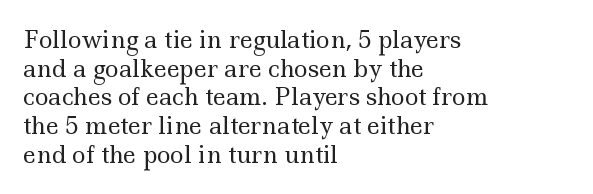
The lines sit at an ordinary, default distance from one another. The text block is weighted toward the left margin, trailing off unevenly rightward. Tracking value appears to be zero — textbook default spacing. Has an underline been added? It has not. Stroke mass is kept to a normal reading level or below.
